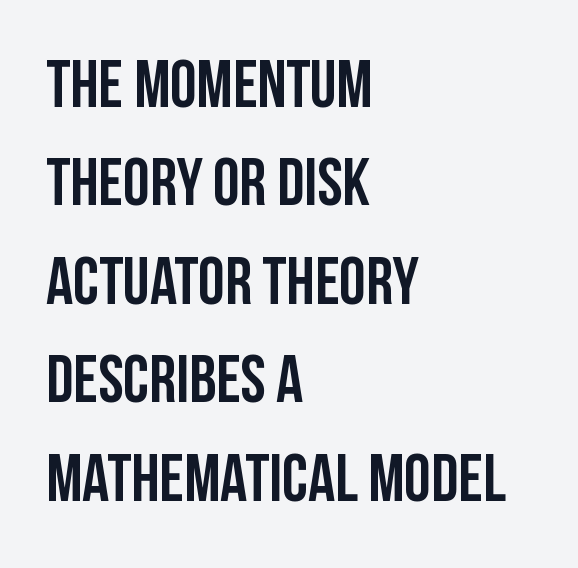
{"serif": "no", "italic": "no", "width": "condensed", "stroke_contrast": "low", "x_height": "large", "monospaced": "no", "underline": "no", "align": "left", "line_spacing": "normal", "line_spacing_ratio": 1.47, "letter_spacing": "normal", "letter_spacing_em": 0.0, "glyph_px": 67}
